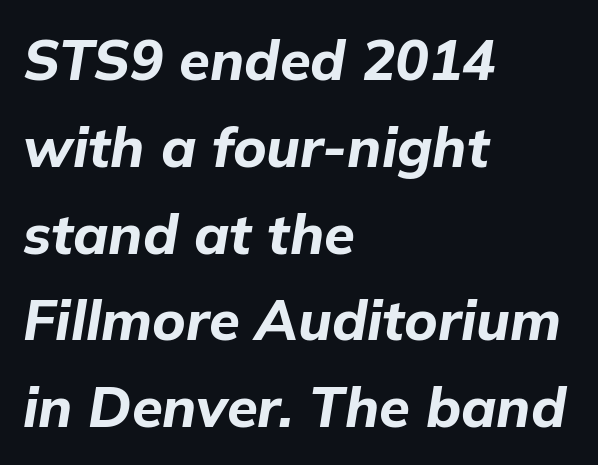
The gap between lines stays unmarked. Do the characters align in a grid? No, the font is proportional. Students, observe: this is what conventionally led text looks like. Which margin do the lines hug? The left one — the right edge is uneven. Weight: bold. Nothing unusual about the tracking: characters are spaced as the font intends.
